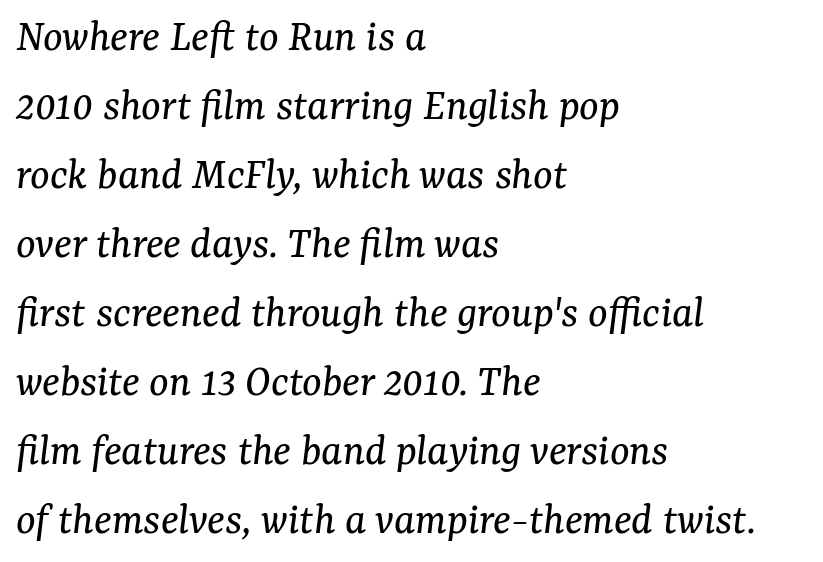
The image shows 46 px regular-weight serif type, italic (leaning right); set left-aligned, normal line spacing (1.5x), normal letter spacing, not underlined; medium stroke contrast and a medium x-height.
